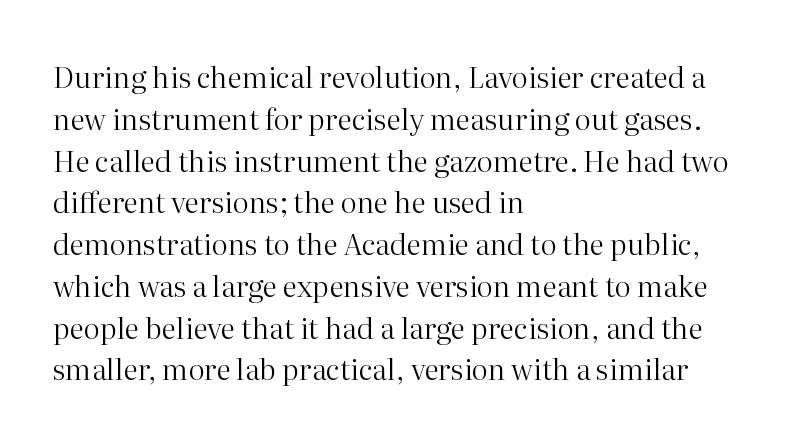
Think of a printed novel: that variable character pitch is what you see here. Check where the strokes stop: tiny serifs finish them off. Does the leading feel generous? No, just average. Is the letter spacing exaggerated? No — it looks like the ordinary default. The font sits on the lighter half of the weight spectrum, regular included. Rendered with straight, roman letterforms.
